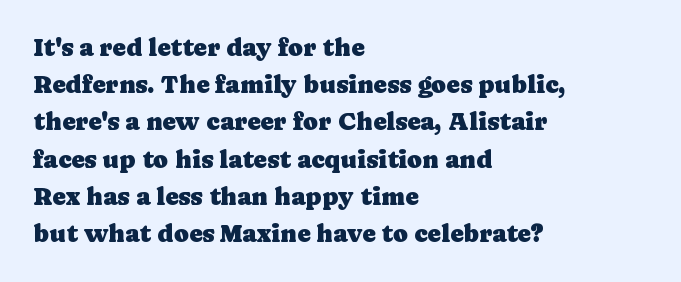
The image shows 25 px text type, upright; set left-aligned, normal line spacing (1.49x), normal letter spacing, not underlined.
